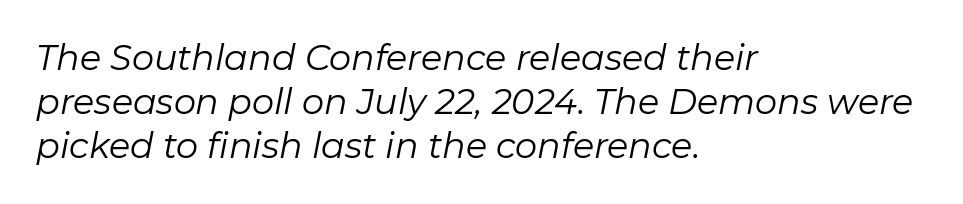
Is the block centered? No — it sits flush against the left margin. Standard letterfit; no display-style spreading of the glyphs. Posture: slanted. The face used here is proportionally spaced, like ordinary book or web type. Stroke thickness stays within the range of a standard reading face or lighter. Letters rest on an invisible, unmarked baseline.
